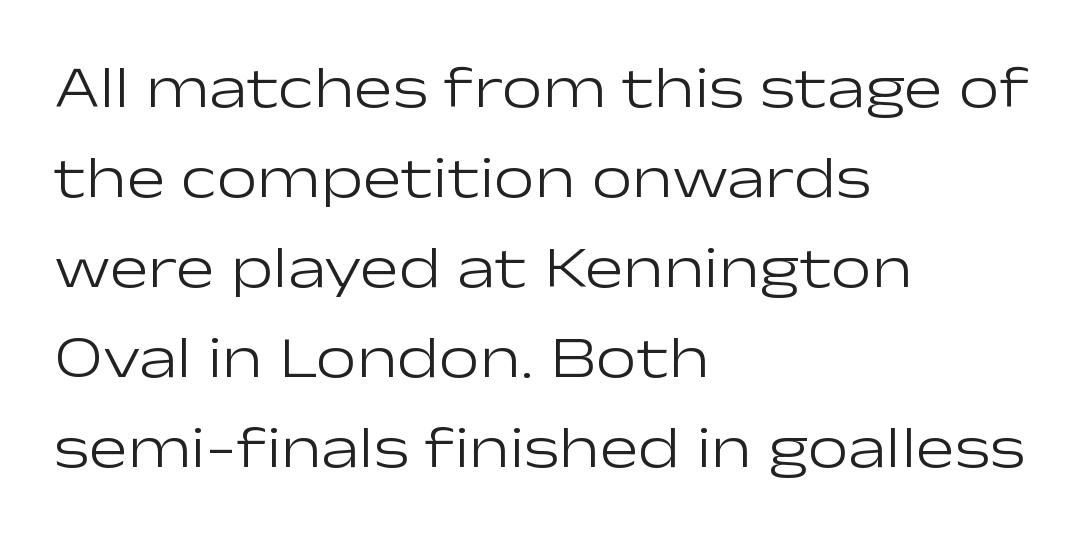
{"serif": "no", "italic": "no", "bold": "no", "weight": "light", "width": "wide", "stroke_contrast": "low", "x_height": "medium", "monospaced": "no", "underline": "no", "align": "left", "line_spacing": "normal", "line_spacing_ratio": 1.55, "letter_spacing": "normal", "letter_spacing_em": 0.0, "glyph_px": 58}
